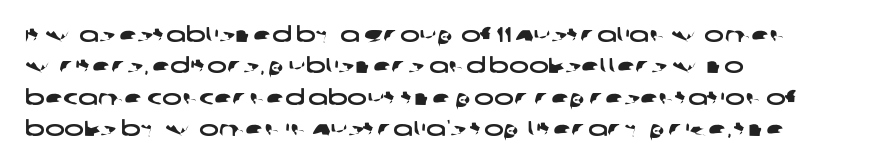
Q: Is the text underlined? A: No.
Q: How is the paragraph aligned? A: Left-aligned.
Q: Is the spacing between letters normal or unusually wide? A: Normal.
Q: Is the spacing between lines tight, normal or loose? A: Normal.
